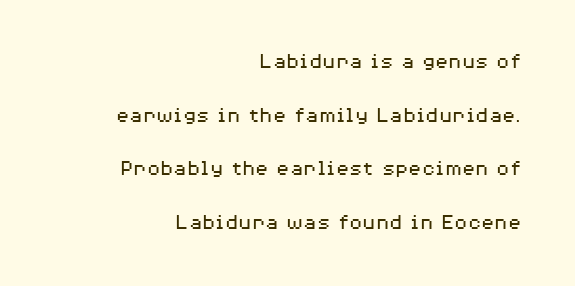
The image shows 22 px text type, upright; set right-aligned, loose line spacing (2.44x), normal letter spacing, not underlined.
